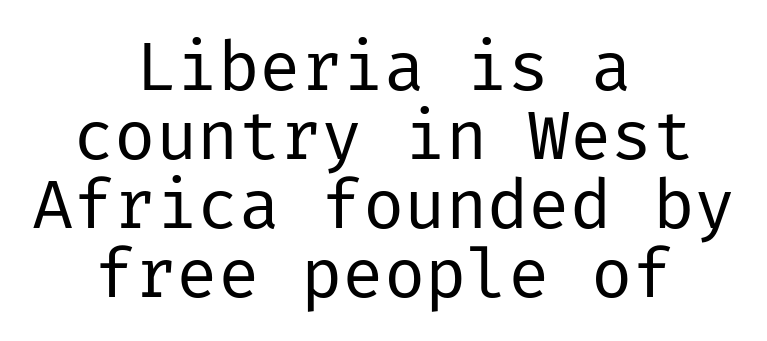
Q: Is the text bold? A: No.
Q: Is the text italic (slanted)? A: No, it is upright.
Q: Is the typeface a serif or a sans-serif typeface? A: Sans-serif.
Q: Is the text underlined? A: No.
Q: How is the paragraph aligned? A: Centered.
Q: Is the spacing between letters normal or unusually wide? A: Normal.
Q: Is the spacing between lines tight, normal or loose? A: Tight.
Q: Width (condensed, normal, or wide)? A: Normal.
Q: Stroke contrast? A: Low.
Q: x-height? A: Medium.
